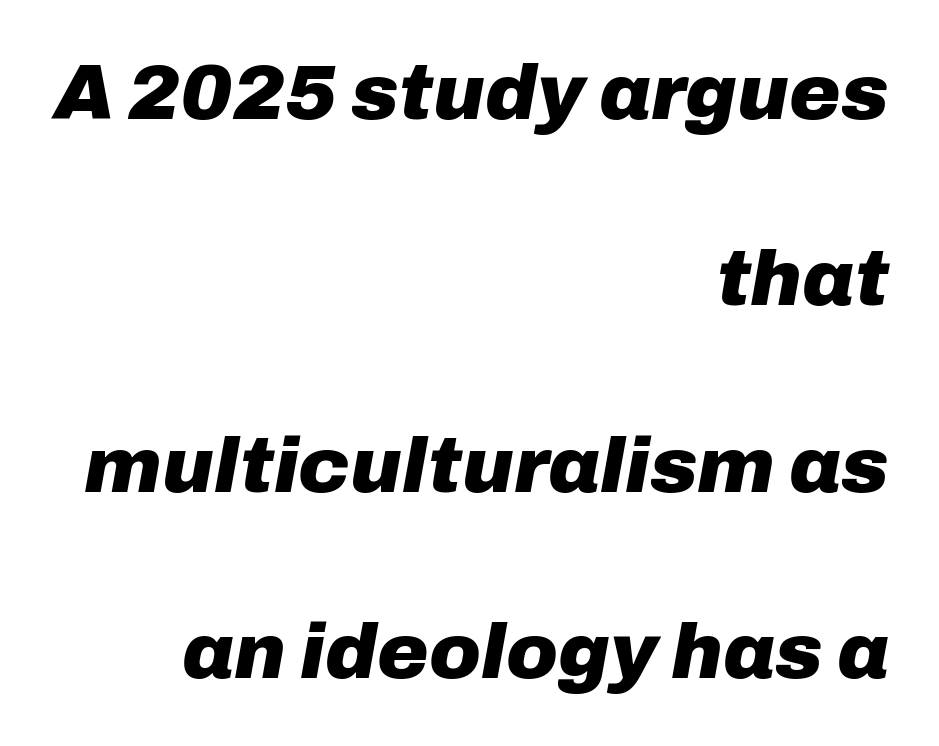
The image shows 78 px heavy type, italic (leaning right); set right-aligned, loose line spacing (2.39x), normal letter spacing, not underlined; low stroke contrast and a medium x-height.
